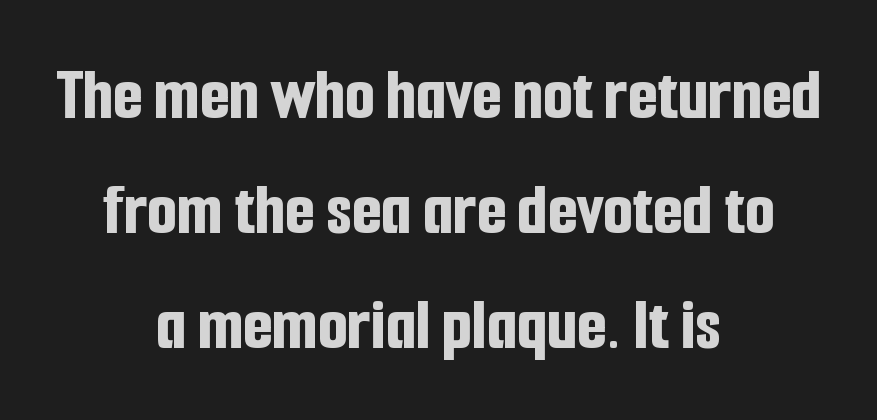
These lines were composed using upright roman letters. The passage shown is typed in a proportional face where columns would drift. A typesetter would label this face a sans. Heft: maximum for text — a bold. The baseline area is clear.
